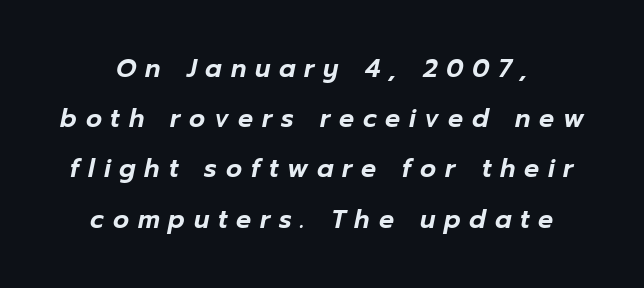
{"italic": "yes", "lean": "right", "slant_degrees": 12, "underline": "no", "align": "center", "line_spacing": "loose", "line_spacing_ratio": 2.01, "letter_spacing": "wide", "letter_spacing_em": 0.35, "glyph_px": 25}
